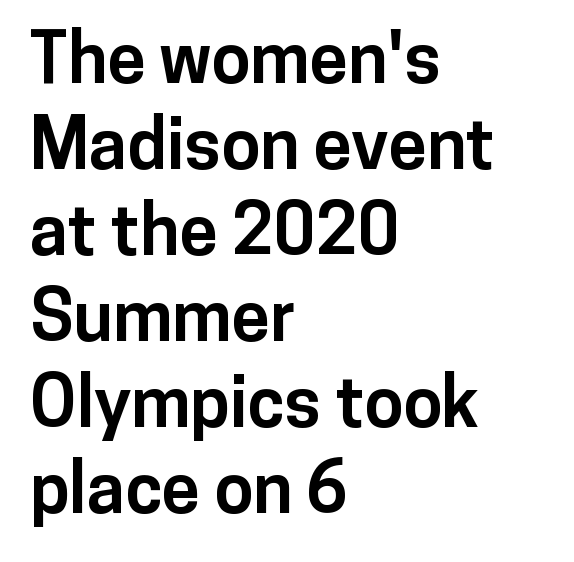
The sample has been set heavy, in full bold. Note: no serifs on the glyphs. The rendering uses natural spacing where letterforms have individual widths. Is there any slant? The stems are plumb. Students, note that the glyphs here touch the page at normal intervals. Check the space under the baseline: it is left empty.
